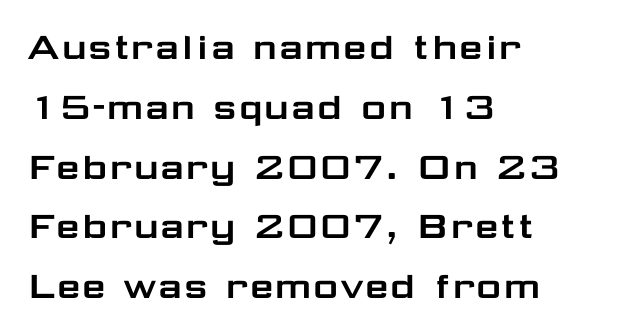
Q: Is the text italic (slanted)? A: No, it is upright.
Q: Is the typeface a serif or a sans-serif typeface? A: Sans-serif.
Q: Is the text underlined? A: No.
Q: How is the paragraph aligned? A: Left-aligned.
Q: Is the spacing between letters normal or unusually wide? A: Normal.
Q: Is the spacing between lines tight, normal or loose? A: Normal.
Q: Width (condensed, normal, or wide)? A: Wide.
Q: Stroke contrast? A: Low.
Q: x-height? A: Medium.
Q: Monospaced? A: No.
